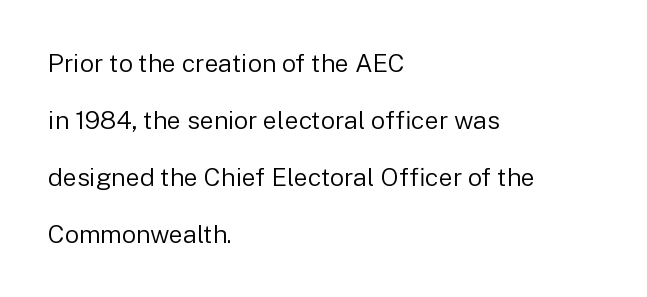
On a weight scale, this lands at 450 or below. Words appear dense and cohesive because spacing is normal. The space beneath each line is pristine and unruled. The text block is weighted toward the left margin, trailing off unevenly rightward.
